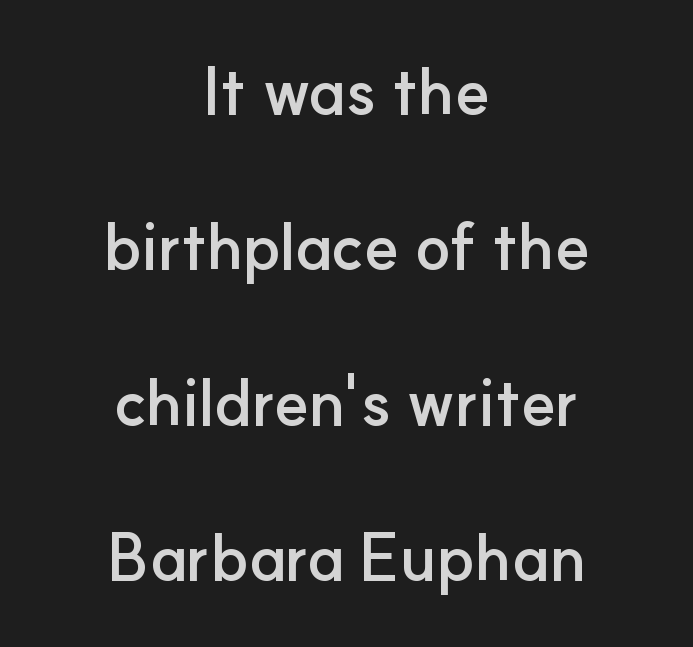
The image shows 65 px semibold sans-serif type, upright; set centered, loose line spacing (2.39x), normal letter spacing, not underlined; low stroke contrast and a small x-height.
